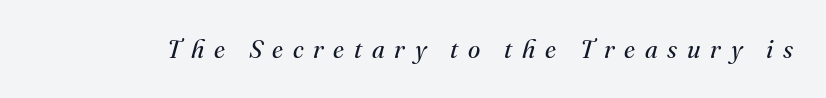
Q: Is the text bold? A: No.
Q: Is the text italic (slanted)? A: Yes, it leans right by about 16 degrees.
Q: Is the text underlined? A: No.
Q: Is the spacing between letters normal or unusually wide? A: Unusually wide.
